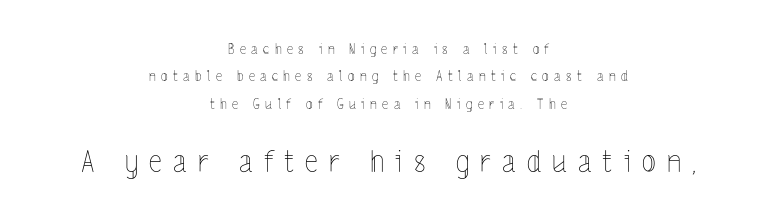
The image shows 29 px thin, condensed type, upright; set centered, loose line spacing (1.96x), unusually wide letter spacing (+0.38 em), not underlined; the second (bottom) block is 2.07x larger; a medium x-height.
